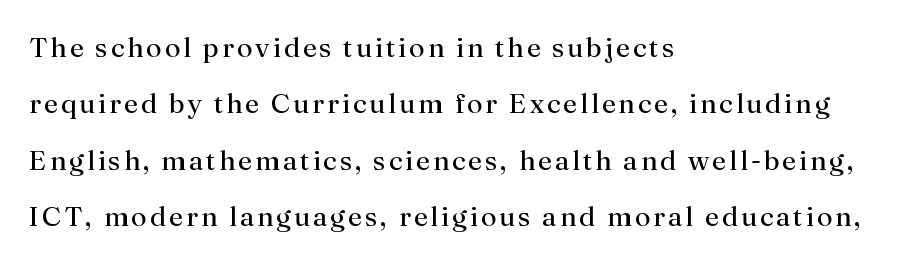
{"serif": "yes", "italic": "no", "bold": "no", "weight": "regular", "width": "normal", "stroke_contrast": "medium", "x_height": "small", "monospaced": "no", "underline": "no", "align": "left", "line_spacing": "loose", "line_spacing_ratio": 2.01, "glyph_px": 28}
